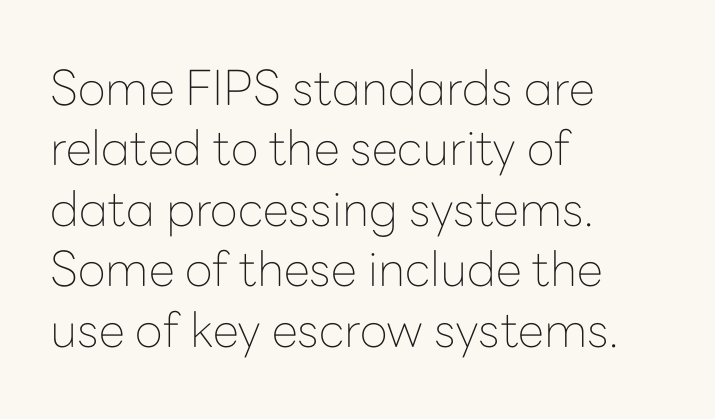
The image shows 48 px thin sans-serif type, upright; set left-aligned, normal line spacing (1.26x), normal letter spacing, not underlined; low stroke contrast and a medium x-height.
